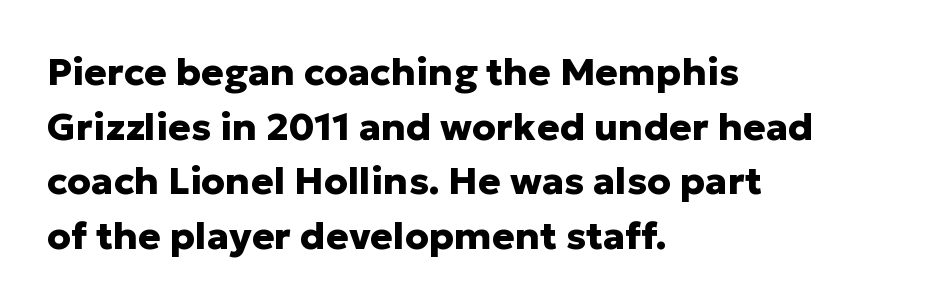
The image shows 38 px heavy sans-serif type, upright; set left-aligned, normal line spacing (1.44x), normal letter spacing, not underlined; low stroke contrast and a medium x-height.
